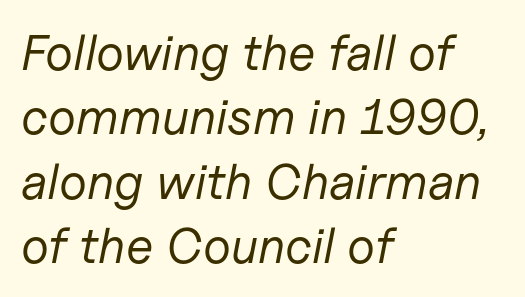
{"italic": "yes", "lean": "right", "slant_degrees": 11, "bold": "no", "weight": "regular", "width": "normal", "stroke_contrast": "low", "x_height": "medium", "monospaced": "no", "underline": "no", "align": "left", "line_spacing": "normal", "line_spacing_ratio": 1.29, "letter_spacing": "normal", "letter_spacing_em": 0.0, "glyph_px": 50}
